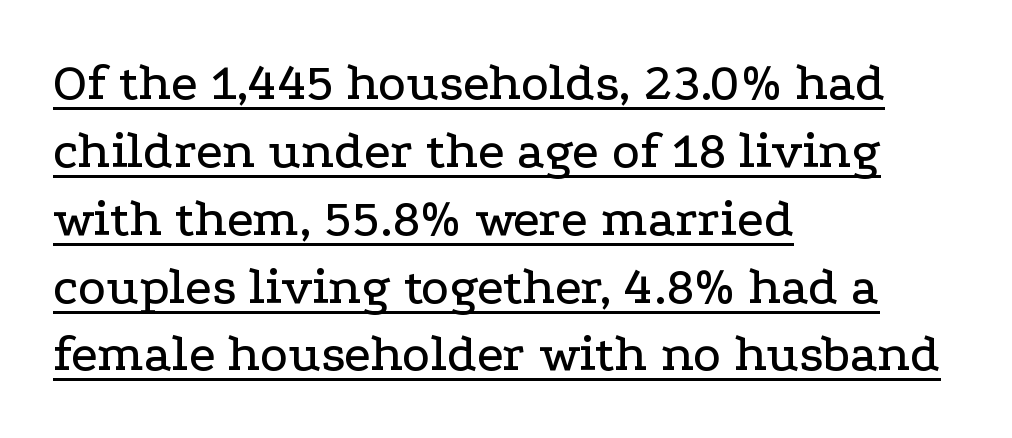
You can see a thin bar hugging the bottom of the glyphs. Rendered with straight, roman letterforms. Interline gaps are of average width in this sample. Caption: multi-line text, flush left, ragged right.
